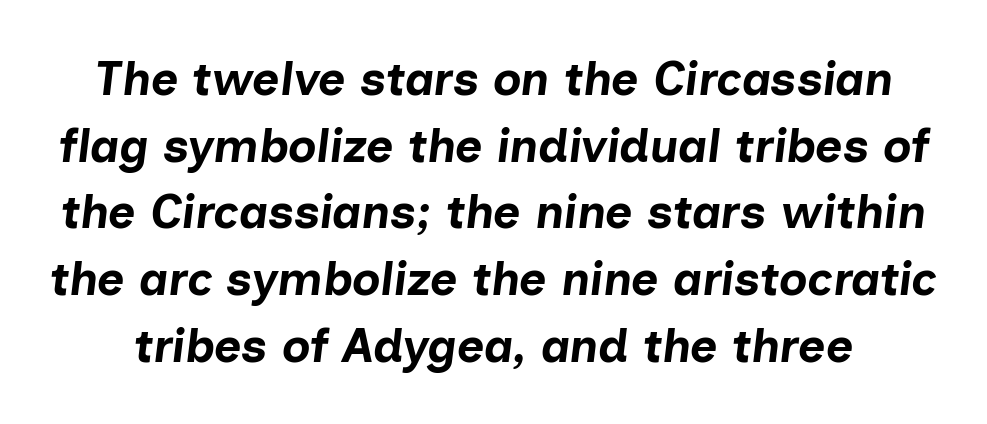
Q: Is the text bold? A: Yes.
Q: Is the text italic (slanted)? A: Yes, it leans right by about 7 degrees.
Q: Is the text underlined? A: No.
Q: Is the spacing between letters normal or unusually wide? A: Normal.
Q: Is the spacing between lines tight, normal or loose? A: Normal.
Q: Width (condensed, normal, or wide)? A: Normal.
Q: Stroke contrast? A: Low.
Q: x-height? A: Medium.
Q: Monospaced? A: No.
